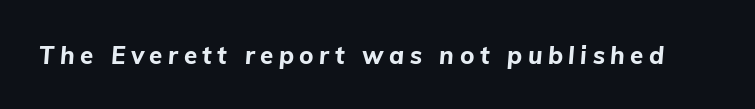
Q: Is the text bold? A: Yes.
Q: Is the text italic (slanted)? A: Yes, it leans right by about 5 degrees.
Q: Is the text underlined? A: No.
Q: Is the spacing between letters normal or unusually wide? A: Unusually wide.
